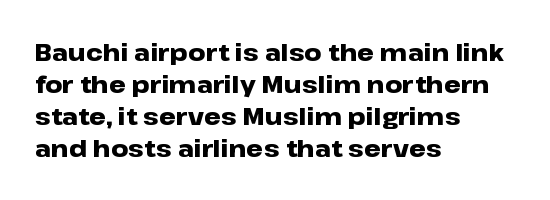
Heavy-handed strokes throughout: this text is bold. Ordinary non-slanted type is in use. The text block is weighted toward the left margin, trailing off unevenly rightward. Students, observe: this is what conventionally led text looks like. Students, note that the glyphs here touch the page at normal intervals. The words here are not underlined.
